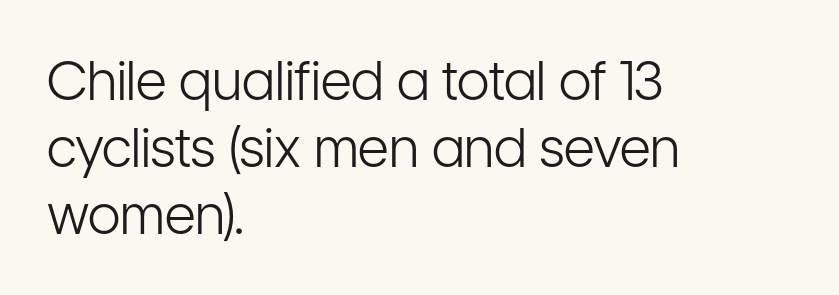
Q: Is the text bold? A: No.
Q: Is the text italic (slanted)? A: No, it is upright.
Q: Is the typeface a serif or a sans-serif typeface? A: Sans-serif.
Q: Is the text underlined? A: No.
Q: How is the paragraph aligned? A: Left-aligned.
Q: Is the spacing between letters normal or unusually wide? A: Normal.
Q: Width (condensed, normal, or wide)? A: Condensed.
Q: Stroke contrast? A: Low.
Q: x-height? A: Medium.
Q: Monospaced? A: No.
